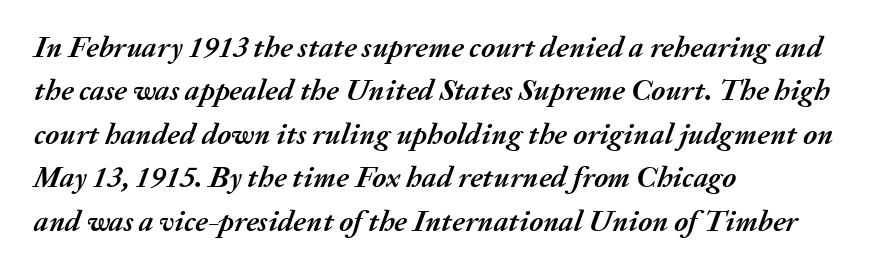
{"italic": "yes", "lean": "right", "slant_degrees": 20, "bold": "yes", "weight": "semibold", "width": "normal", "stroke_contrast": "medium", "x_height": "medium", "monospaced": "no", "underline": "no", "align": "left", "line_spacing": "normal", "line_spacing_ratio": 1.45, "letter_spacing": "normal", "letter_spacing_em": 0.0, "glyph_px": 30}
